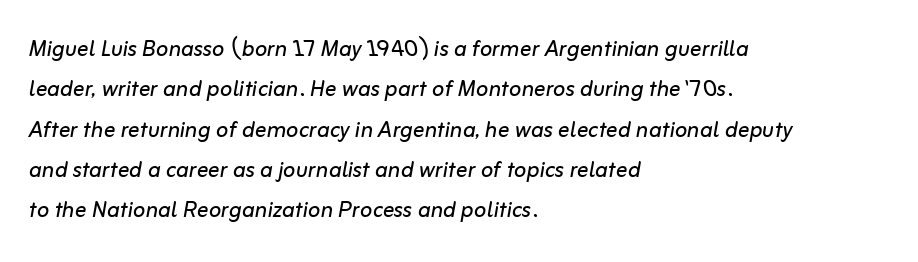
Q: Is the text bold? A: No.
Q: Is the text italic (slanted)? A: Yes, it leans right by about 10 degrees.
Q: Is the text underlined? A: No.
Q: How is the paragraph aligned? A: Left-aligned.
Q: Is the spacing between letters normal or unusually wide? A: Normal.
Q: Is the spacing between lines tight, normal or loose? A: Normal.
Q: Width (condensed, normal, or wide)? A: Normal.
Q: Stroke contrast? A: Low.
Q: x-height? A: Medium.
Q: Monospaced? A: No.
